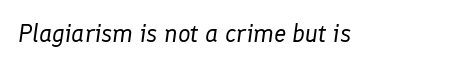
{"italic": "yes", "lean": "right", "slant_degrees": 8, "bold": "no", "underline": "no", "letter_spacing": "normal", "letter_spacing_em": 0.0, "glyph_px": 25}
